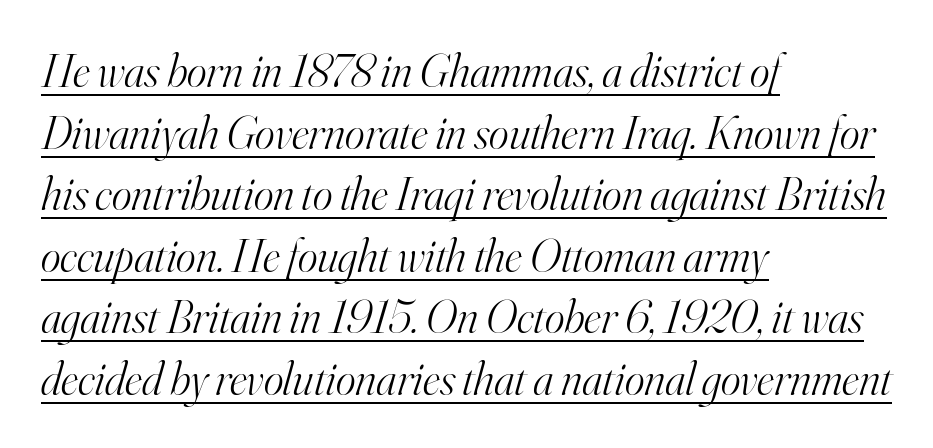
{"serif": "yes", "italic": "yes", "lean": "right", "slant_degrees": 16, "bold": "no", "weight": "light", "width": "normal", "stroke_contrast": "high", "x_height": "small", "monospaced": "no", "underline": "yes", "align": "left", "line_spacing": "normal", "line_spacing_ratio": 1.31, "letter_spacing": "normal", "letter_spacing_em": 0.0, "glyph_px": 47}
